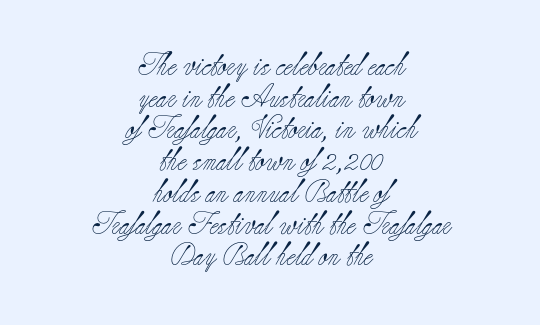
{"bold": "no", "underline": "no", "align": "center", "line_spacing": "normal", "line_spacing_ratio": 1.38, "letter_spacing": "normal", "letter_spacing_em": 0.0, "glyph_px": 23}
